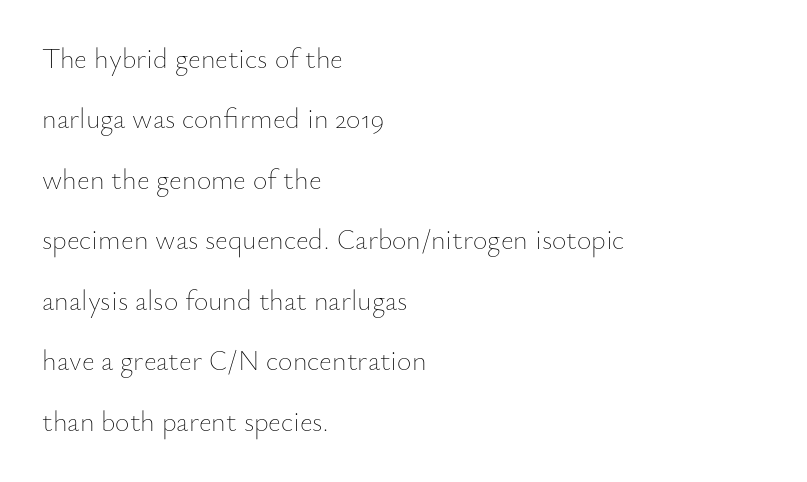
{"italic": "no", "bold": "no", "weight": "thin", "width": "normal", "stroke_contrast": "low", "x_height": "small", "monospaced": "no", "underline": "no", "align": "left", "line_spacing": "loose", "line_spacing_ratio": 2.16, "letter_spacing": "normal", "letter_spacing_em": 0.0, "glyph_px": 28}
